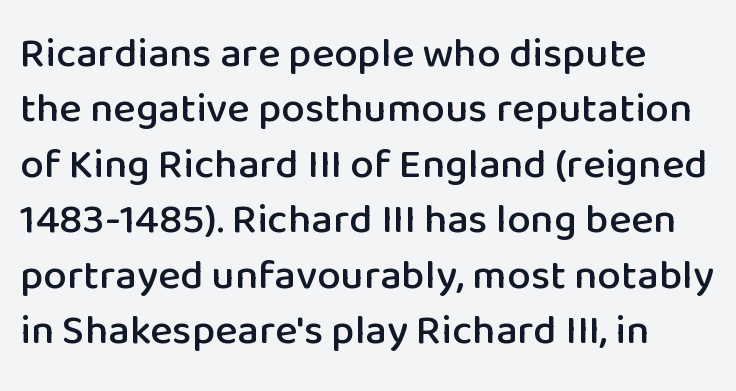
Q: Is the text italic (slanted)? A: No, it is upright.
Q: Is the typeface a serif or a sans-serif typeface? A: Sans-serif.
Q: Is the text underlined? A: No.
Q: How is the paragraph aligned? A: Left-aligned.
Q: Is the spacing between letters normal or unusually wide? A: Normal.
Q: Is the spacing between lines tight, normal or loose? A: Normal.
Q: Width (condensed, normal, or wide)? A: Normal.
Q: Stroke contrast? A: Low.
Q: x-height? A: Medium.
Q: Monospaced? A: No.
